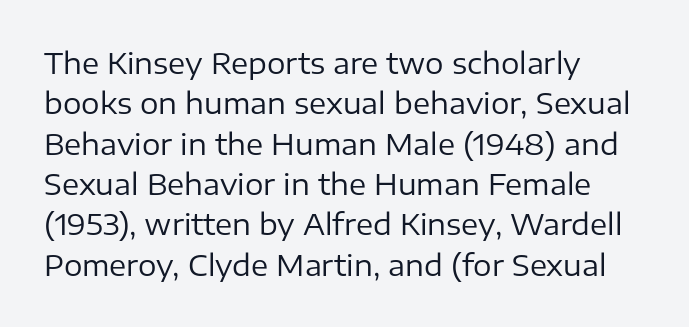
Q: Is the text bold? A: No.
Q: Is the text italic (slanted)? A: No, it is upright.
Q: Is the typeface a serif or a sans-serif typeface? A: Sans-serif.
Q: Is the text underlined? A: No.
Q: How is the paragraph aligned? A: Left-aligned.
Q: Is the spacing between letters normal or unusually wide? A: Normal.
Q: Is the spacing between lines tight, normal or loose? A: Normal.
Q: Width (condensed, normal, or wide)? A: Normal.
Q: Stroke contrast? A: Low.
Q: x-height? A: Medium.
Q: Monospaced? A: No.
